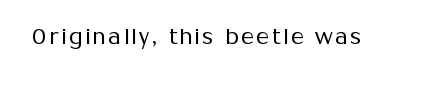
The specimen reads as upright at a glance. The face looks like a standard text weight, possibly lighter. Nobody drew a line under any word here.
